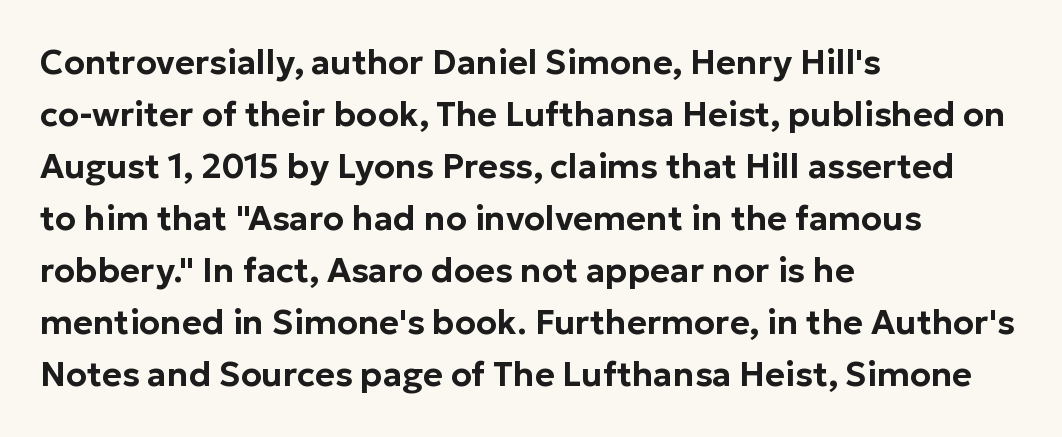
Q: Is the text italic (slanted)? A: No, it is upright.
Q: Is the typeface a serif or a sans-serif typeface? A: Sans-serif.
Q: Is the text underlined? A: No.
Q: How is the paragraph aligned? A: Left-aligned.
Q: Is the spacing between letters normal or unusually wide? A: Normal.
Q: Is the spacing between lines tight, normal or loose? A: Normal.
Q: Width (condensed, normal, or wide)? A: Normal.
Q: Stroke contrast? A: Low.
Q: x-height? A: Medium.
Q: Monospaced? A: No.
